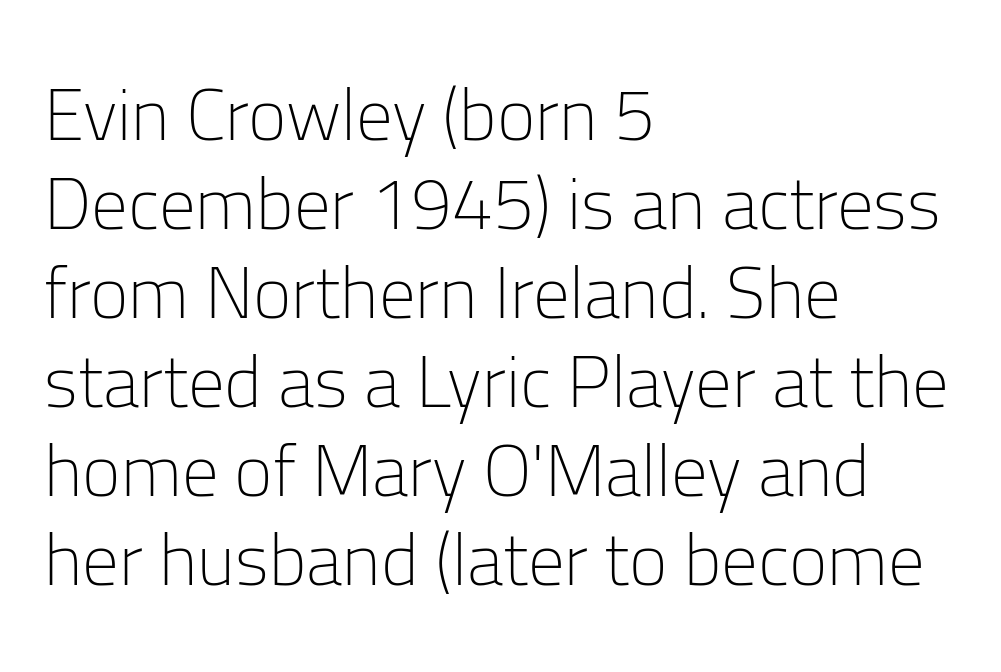
Caption: multi-line text, flush left, ragged right. Letters rest on an invisible, unmarked baseline. Spacing between characters is what you'd get straight out of the box. Weight class: somewhere from thin through regular.
